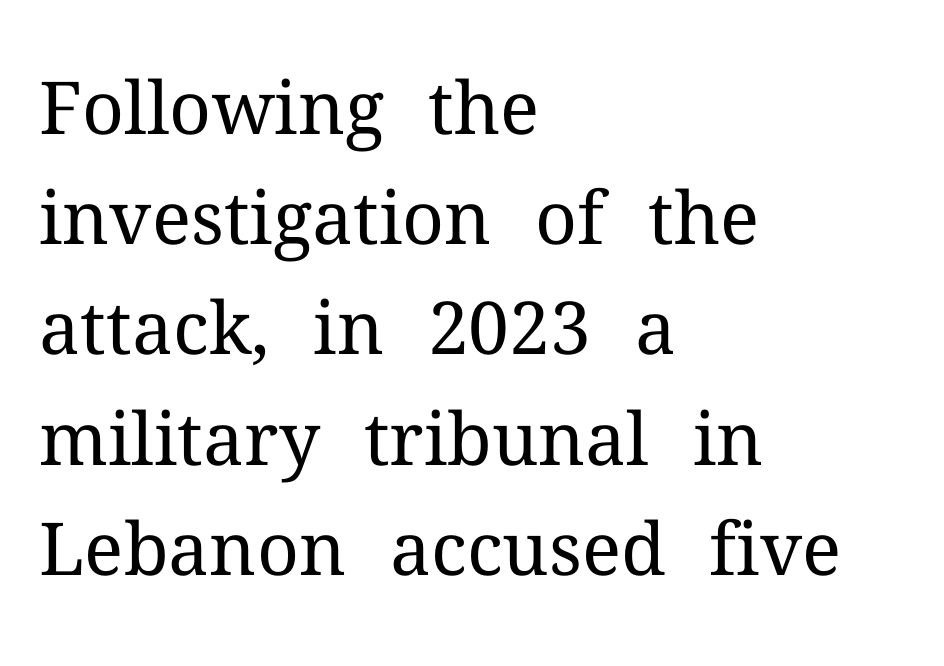
The image shows 73 px regular-weight serif type, upright; set left-aligned, normal line spacing (1.51x), normal letter spacing, not underlined; medium stroke contrast and a medium x-height.
